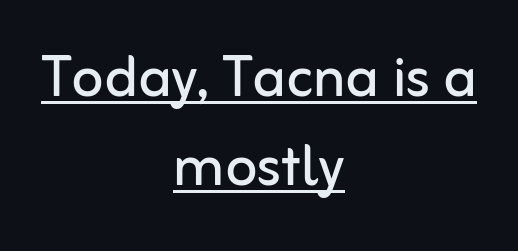
A student would call this center alignment; a typographer would say set centered. A typesetter would mark this as roman, not italic. Decoration check: the copy is underlined. The letterforms sit shoulder to shoulder at normal distance.
